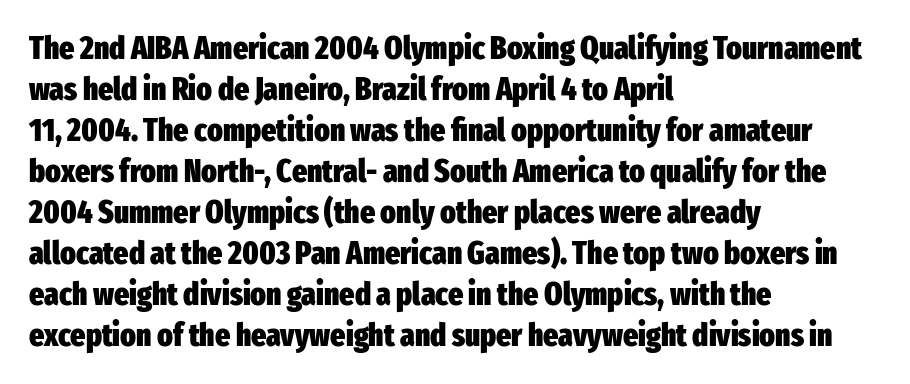
The image shows 32 px heavy, condensed sans-serif type, upright; set left-aligned, normal line spacing (1.28x), normal letter spacing, not underlined; low stroke contrast and a medium x-height.
